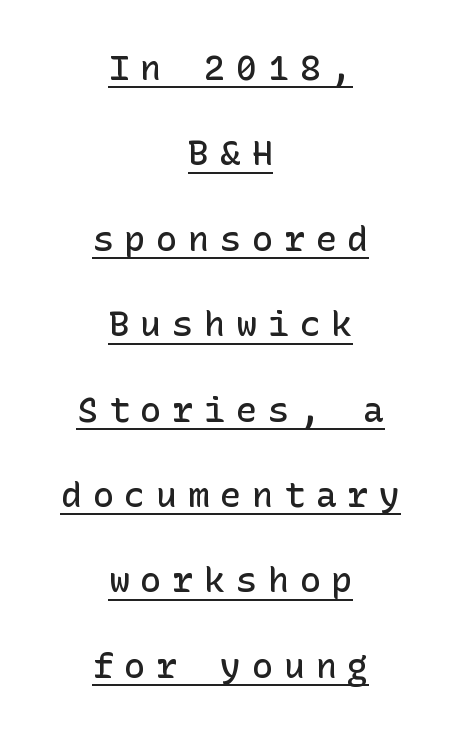
The image shows 35 px semibold sans-serif type, upright; set centered, loose line spacing (2.44x), unusually wide letter spacing (+0.31 em), underlined; low stroke contrast and a medium x-height.
